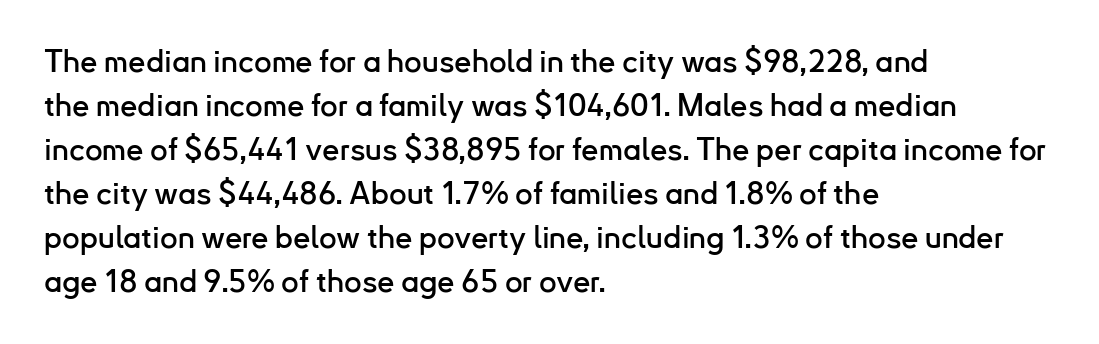
{"serif": "no", "italic": "no", "width": "normal", "stroke_contrast": "low", "x_height": "small", "monospaced": "no", "underline": "no", "align": "left", "line_spacing": "normal", "line_spacing_ratio": 1.42, "letter_spacing": "normal", "letter_spacing_em": 0.0, "glyph_px": 31}
